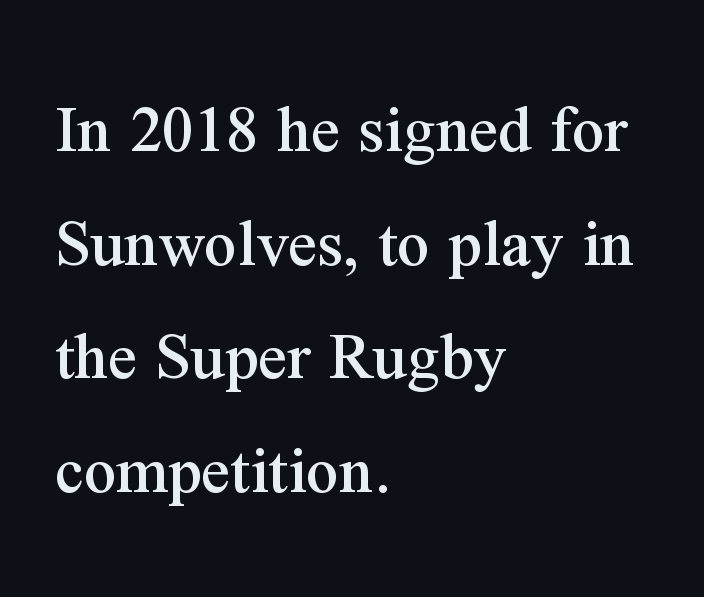
Q: Is the text italic (slanted)? A: No, it is upright.
Q: Is the typeface a serif or a sans-serif typeface? A: Serif.
Q: Is the text underlined? A: No.
Q: How is the paragraph aligned? A: Left-aligned.
Q: Is the spacing between letters normal or unusually wide? A: Normal.
Q: Is the spacing between lines tight, normal or loose? A: Normal.
Q: Width (condensed, normal, or wide)? A: Normal.
Q: Stroke contrast? A: Medium.
Q: x-height? A: Medium.
Q: Monospaced? A: No.
